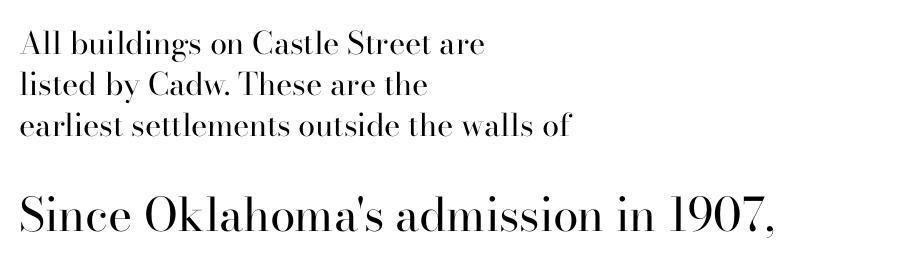
Nothing heavy about these letters — not bold at all. Nothing unusual about the tracking: characters are spaced as the font intends. This is serif lettering, the kind often seen in printed books. Successive baselines arrive at the customary interval. Bare-footed words on every line. Here the designer chose a conventional face with non-uniform glyph widths.
